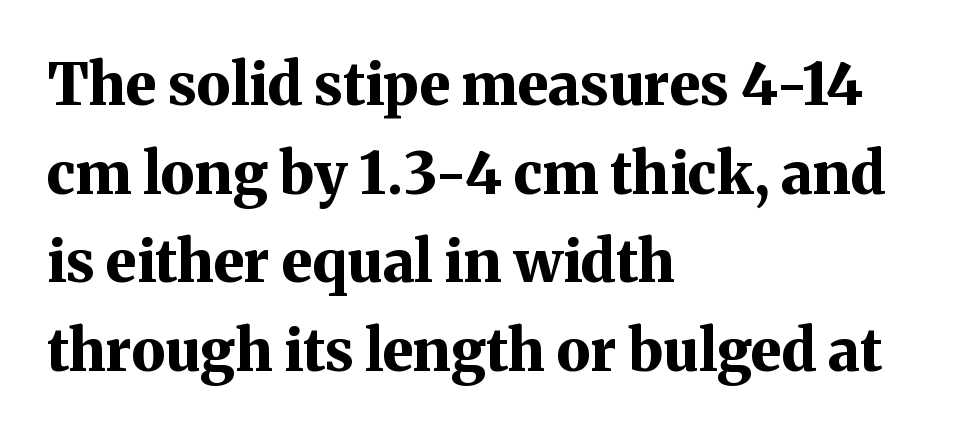
Q: Is the text bold? A: Yes.
Q: Is the text italic (slanted)? A: No, it is upright.
Q: Is the typeface a serif or a sans-serif typeface? A: Serif.
Q: Is the text underlined? A: No.
Q: How is the paragraph aligned? A: Left-aligned.
Q: Is the spacing between letters normal or unusually wide? A: Normal.
Q: Is the spacing between lines tight, normal or loose? A: Normal.
Q: Width (condensed, normal, or wide)? A: Normal.
Q: Stroke contrast? A: Medium.
Q: x-height? A: Medium.
Q: Monospaced? A: No.
